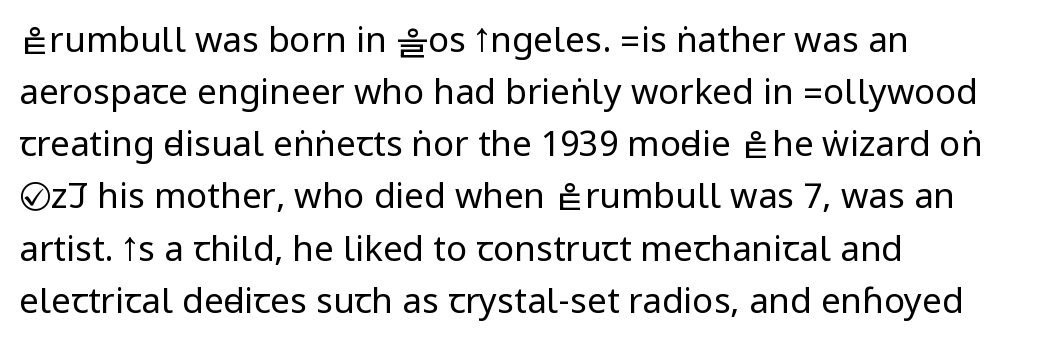
{"serif": "no", "italic": "no", "bold": "no", "weight": "regular", "width": "condensed", "stroke_contrast": "low", "underline": "no", "align": "left", "line_spacing": "normal", "line_spacing_ratio": 1.49, "letter_spacing": "normal", "letter_spacing_em": 0.0, "glyph_px": 35}
